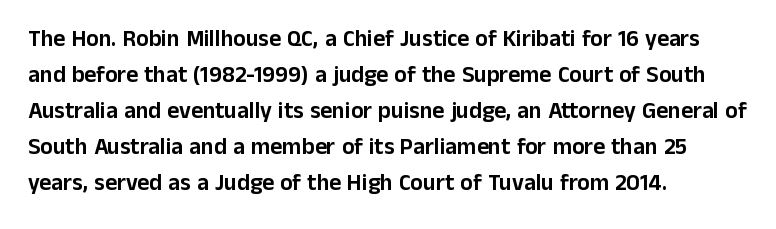
The image shows 23 px text type, upright; set left-aligned, normal line spacing (1.56x), normal letter spacing, not underlined.
